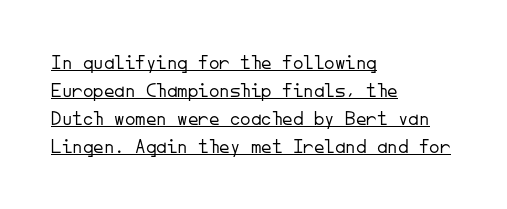
Q: Is the text bold? A: No.
Q: Is the text italic (slanted)? A: No, it is upright.
Q: Is the text underlined? A: Yes.
Q: How is the paragraph aligned? A: Left-aligned.
Q: Is the spacing between letters normal or unusually wide? A: Normal.
Q: Is the spacing between lines tight, normal or loose? A: Normal.
